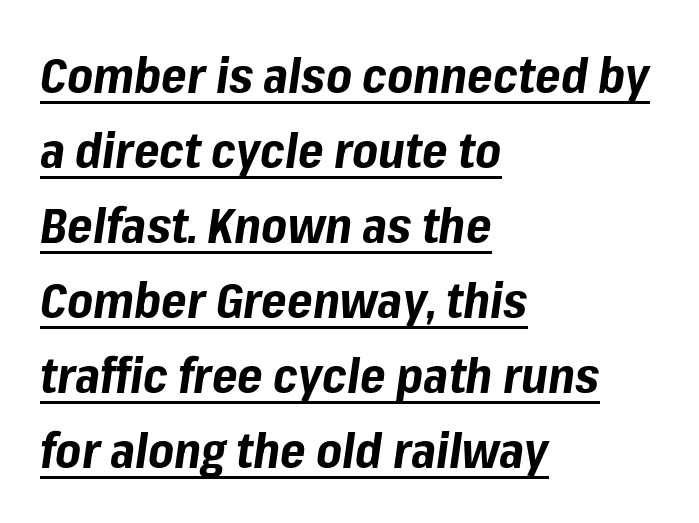
Like a heading marked for emphasis, these lines bear an underscore. Is this a fixed-width face? No — the glyphs have proportional, varying widths. Rendered with sloped, italic letterforms. You could call the tracking neutral — neither tight nor loose. Line starts are locked; line ends wander. A dark, heavy texture on the line: the type is bold.
